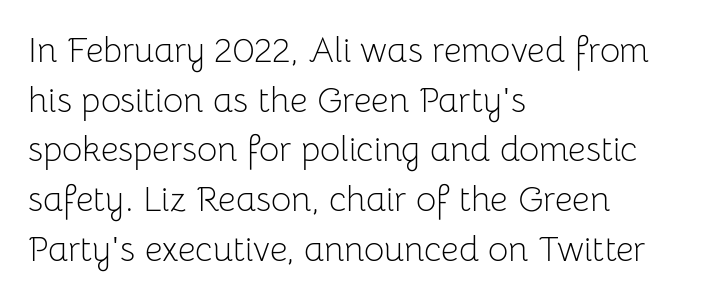
The rows are spaced the way most documents space them. The glyphs in this specimen are sans serif. This sample uses an upright cut, with every glyph sitting square on the baseline. Decoration check: the copy has no underline.
